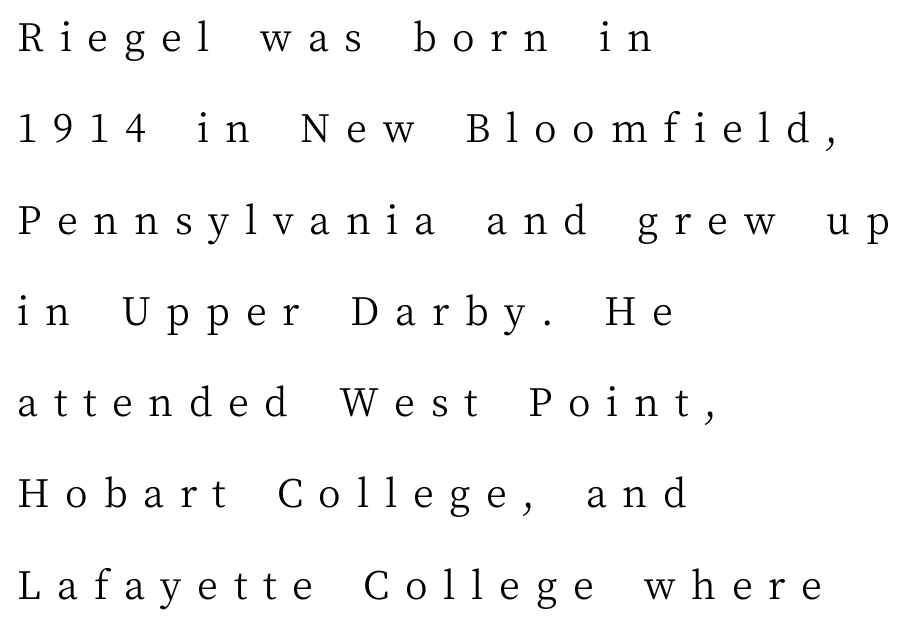
The tracking reads as deliberately expanded to a designer's eye. Only glyphs here, with clear space below each row. Does the leading feel generous? Absolutely, it's lavish. If you drew a line through each stem, it would be perfectly vertical.
